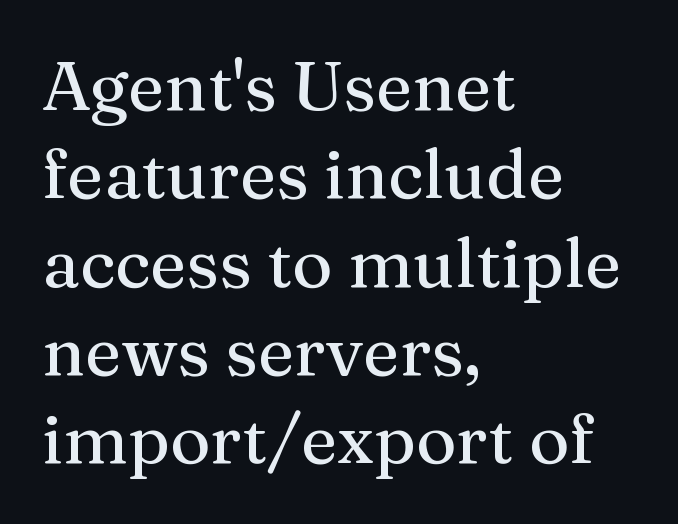
The letters advance in unequal steps, a hallmark of proportional type. The line-height multiplier appears to be the usual default. A serif font was chosen for this passage. Notice how the passage keeps a crisp vertical edge on the left only.
